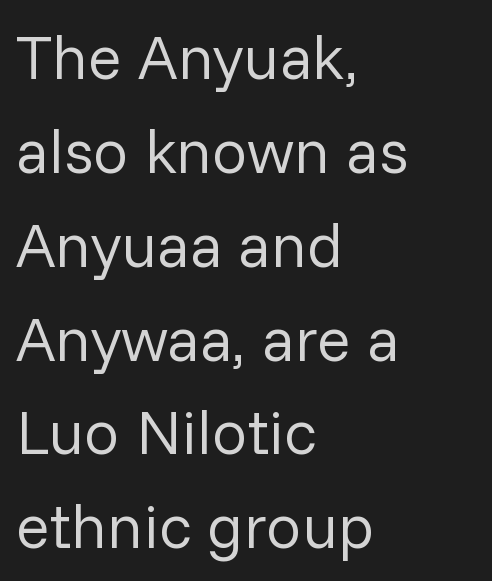
The ragged edge is on the right, which tells us the setting is flush left. A typesetter would call this proportional, since set widths differ per character. The words here are not underlined. Compared with a typical body face, this is equally light or lighter still. Regular leading. The letters carry no serifs — their stems end cleanly without finishing strokes.
